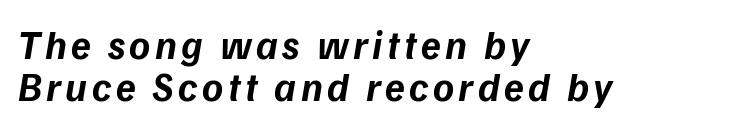
These lines are rendered in a variable-pitch font. Check under the words: just untouched page. Reading down the column, the eye jumps only a short way to each next line. This sample uses an oblique cut, with every glyph tilted off the vertical. Weight check: bold — yes, fully. Leftover space on each line is placed entirely after the last word.
